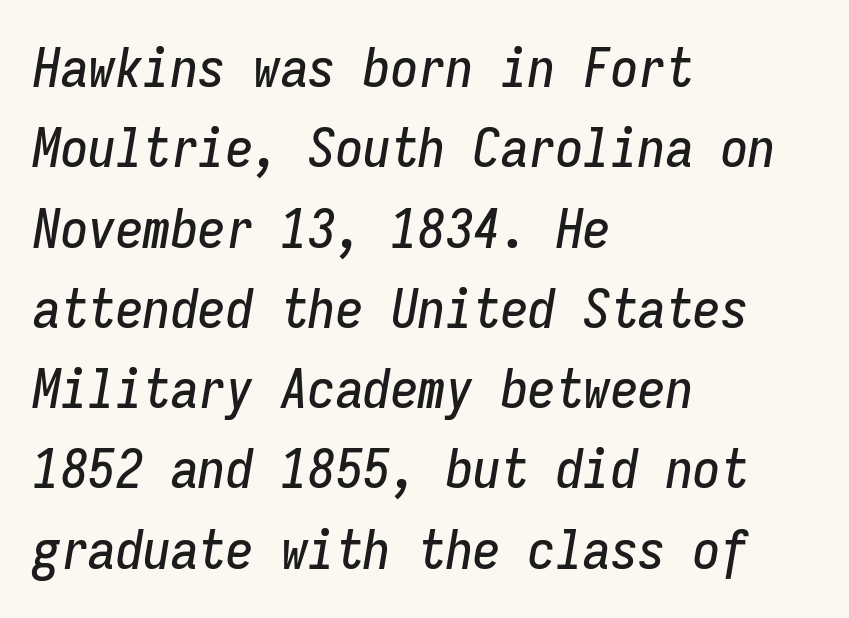
The image shows 55 px condensed type, italic (leaning right), monospaced; set left-aligned, normal line spacing (1.46x), normal letter spacing, not underlined; low stroke contrast and a medium x-height.
